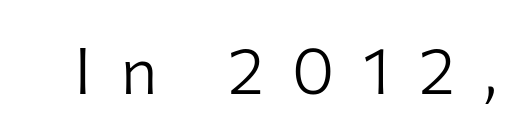
{"serif": "no", "italic": "no", "bold": "no", "weight": "light", "width": "normal", "stroke_contrast": "low", "x_height": "medium", "monospaced": "no", "underline": "no", "letter_spacing": "wide", "letter_spacing_em": 0.44, "glyph_px": 65}
